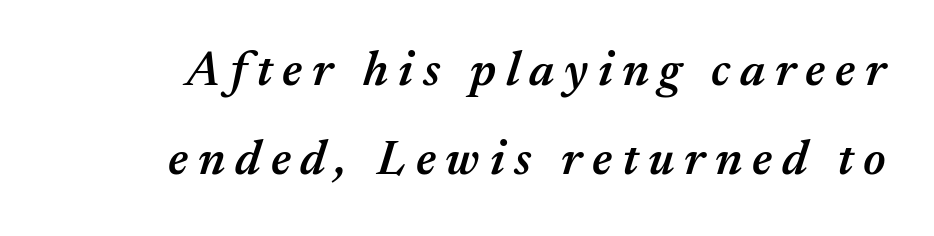
Q: Is the text bold? A: Semi-bold.
Q: Is the text italic (slanted)? A: Yes, it leans right by about 17 degrees.
Q: Is the text underlined? A: No.
Q: Is the spacing between letters normal or unusually wide? A: Unusually wide.
Q: Width (condensed, normal, or wide)? A: Normal.
Q: Stroke contrast? A: Medium.
Q: x-height? A: Medium.
Q: Monospaced? A: No.
